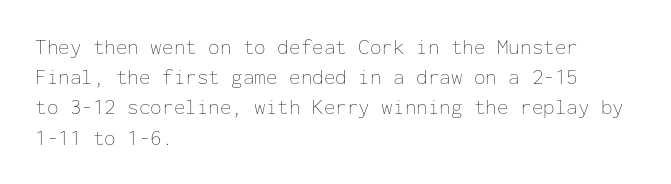
Q: Is the text bold? A: No.
Q: Is the text italic (slanted)? A: No, it is upright.
Q: Is the text underlined? A: No.
Q: How is the paragraph aligned? A: Left-aligned.
Q: Is the spacing between letters normal or unusually wide? A: Normal.
Q: Is the spacing between lines tight, normal or loose? A: Normal.
